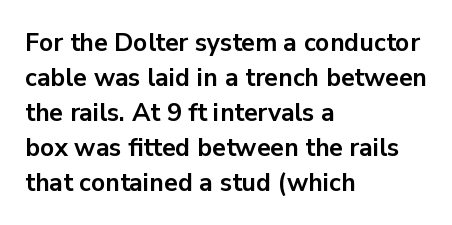
Q: Is the text bold? A: Yes.
Q: Is the text italic (slanted)? A: No, it is upright.
Q: Is the text underlined? A: No.
Q: How is the paragraph aligned? A: Left-aligned.
Q: Is the spacing between letters normal or unusually wide? A: Normal.
Q: Is the spacing between lines tight, normal or loose? A: Normal.
